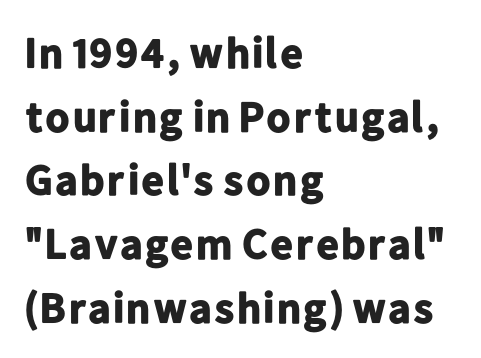
{"serif": "no", "italic": "no", "bold": "yes", "weight": "bold", "width": "normal", "stroke_contrast": "low", "x_height": "medium", "monospaced": "no", "underline": "no", "align": "left", "line_spacing": "normal", "line_spacing_ratio": 1.48, "letter_spacing": "normal", "letter_spacing_em": 0.0, "glyph_px": 43}
